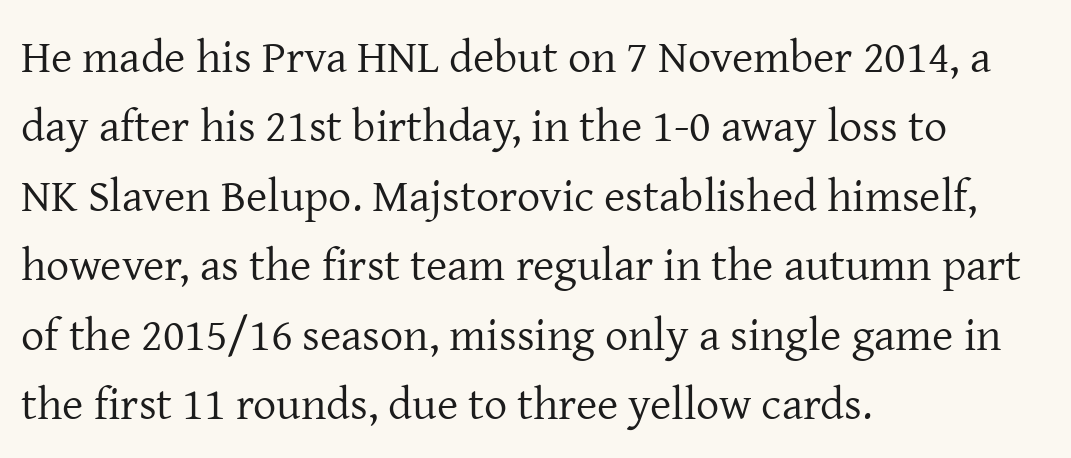
{"serif": "yes", "italic": "no", "bold": "no", "weight": "regular", "width": "normal", "stroke_contrast": "low", "x_height": "medium", "monospaced": "no", "underline": "no", "align": "left", "line_spacing": "normal", "line_spacing_ratio": 1.51, "letter_spacing": "normal", "letter_spacing_em": 0.0, "glyph_px": 46}
